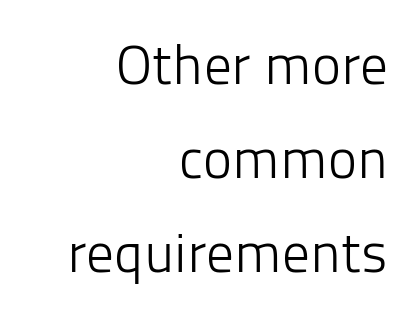
In terms of posture, this sample is upright. Honestly, the letter spacing is just normal — you wouldn't notice it. What kind of face is this? One without serifs — a sans. Descenders are the only things crossing below the line.
